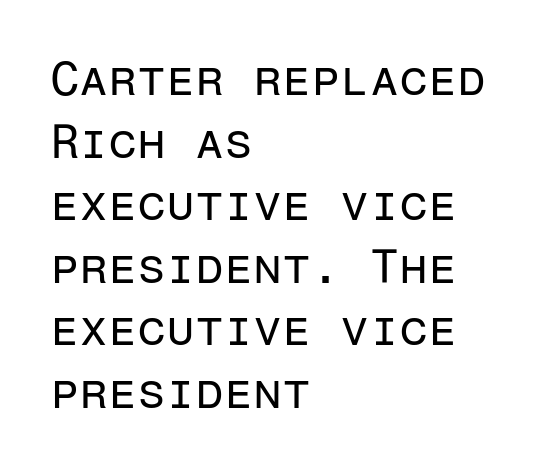
The image shows 47 px regular-weight sans-serif type, upright, monospaced; set left-aligned, normal line spacing (1.33x), normal letter spacing, not underlined; low stroke contrast and a medium x-height.
